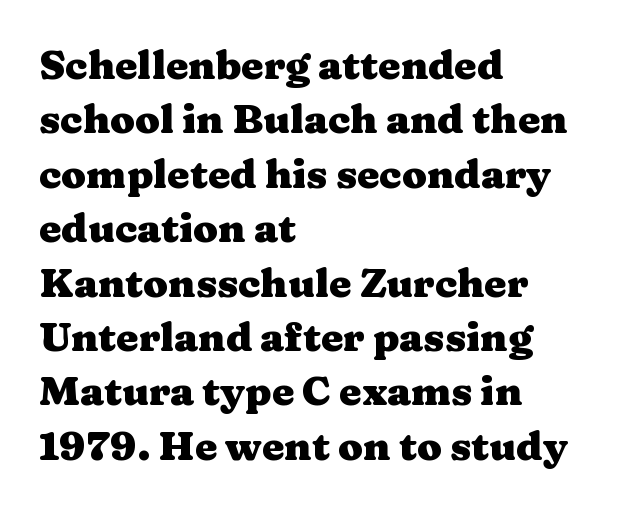
{"serif": "yes", "italic": "no", "bold": "yes", "weight": "heavy", "width": "wide", "stroke_contrast": "medium", "x_height": "medium", "monospaced": "no", "underline": "no", "align": "left", "line_spacing": "normal", "line_spacing_ratio": 1.36, "letter_spacing": "normal", "letter_spacing_em": 0.0, "glyph_px": 40}
